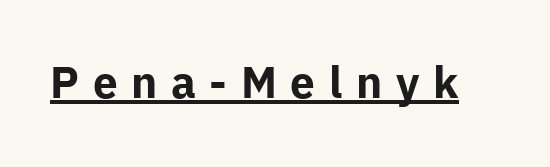
Chunky letters — that's bold for sure. Underline: present. Varying glyph widths throughout — classic text-font behaviour. The face used here is a sans, in the tradition of grotesques and geometrics. Every character sits straight up, as roman type does. In terms of letterspacing, this is a distinctly airy, spread setting.
